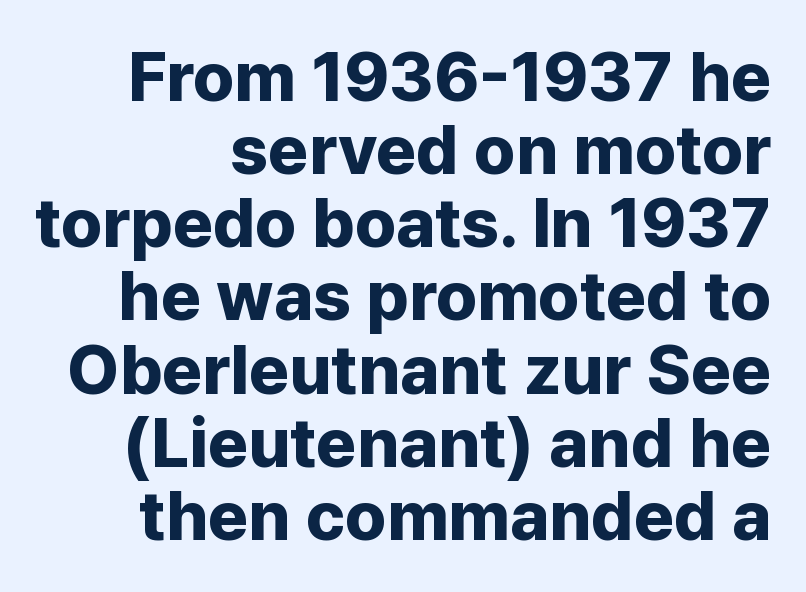
The vertical gap from one line to the next is small. The letterforms sit shoulder to shoulder at normal distance. A dark, heavy texture on the line: the type is bold. What kind of face is this? One without serifs — a sans. This sample uses an upright cut, with every glyph sitting square on the baseline.
